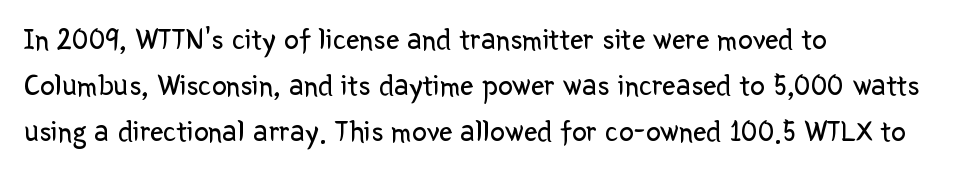
Anything drawn beneath the words? Only blank space. Letters have the restrained weight of plain body copy at most. Letter spacing: default. How would I describe the line gaps? Plain and ordinary. Left-aligned paragraph, ragged on the right.
